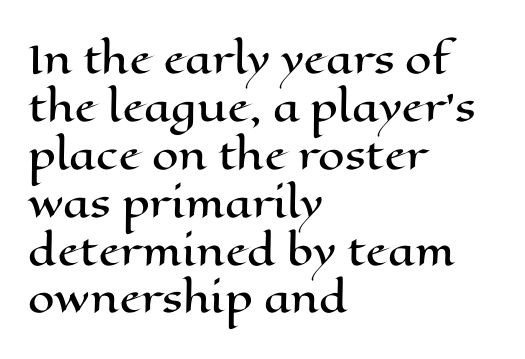
Evenly set lines give the paragraph a standard silhouette. You could not count columns in this text — the font is proportionally spaced. A student would call this left alignment; a typographer would say flush left, rag right. Letter spacing: default.
